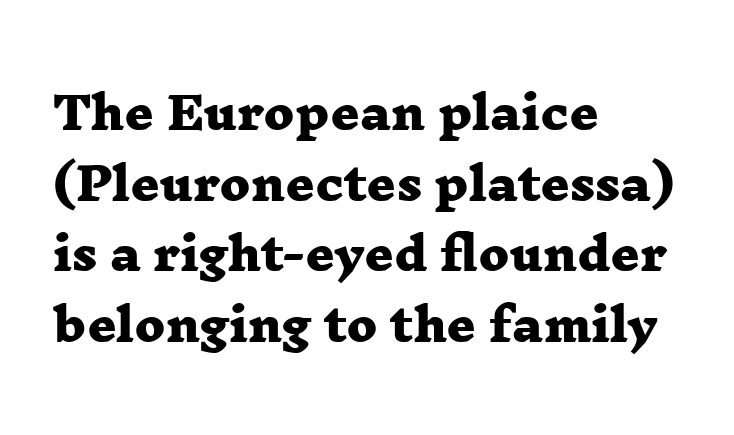
Regarding leading, the lines here are spaced in the standard way. The compositor pushed each line to the left boundary. The face used here is rendered with its standard letterfit. Spacing verdict: proportional, widths tailored to each character.
